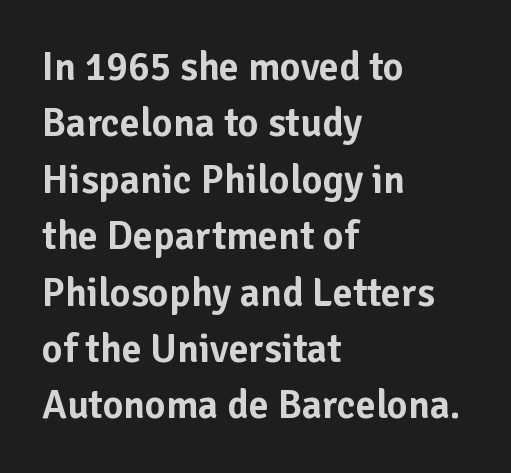
The zone under the glyphs is completely vacant. Baseline-to-baseline distance is the conventional proportion of letter height. A student would call this left alignment; a typographer would say flush left, rag right. Classification — sans serif. No italicization has been applied; the sample stays upright.
